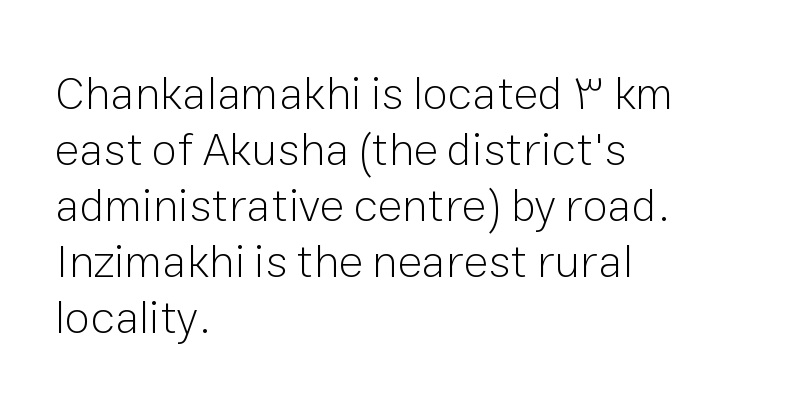
Character widths vary here, with narrow letters taking less room than wide ones. Which margin do the lines hug? The left one — the right edge is uneven. Serifs: no, the terminals of the letterforms are clean. The passage shown has conventional tracking throughout.
